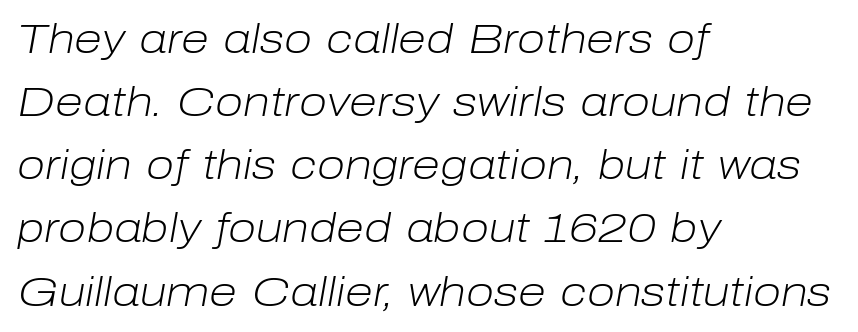
{"italic": "yes", "lean": "right", "slant_degrees": 10, "bold": "no", "weight": "light", "width": "normal", "stroke_contrast": "low", "x_height": "medium", "monospaced": "no", "underline": "no", "align": "left", "line_spacing": "normal", "line_spacing_ratio": 1.54, "letter_spacing": "normal", "letter_spacing_em": 0.0, "glyph_px": 41}
